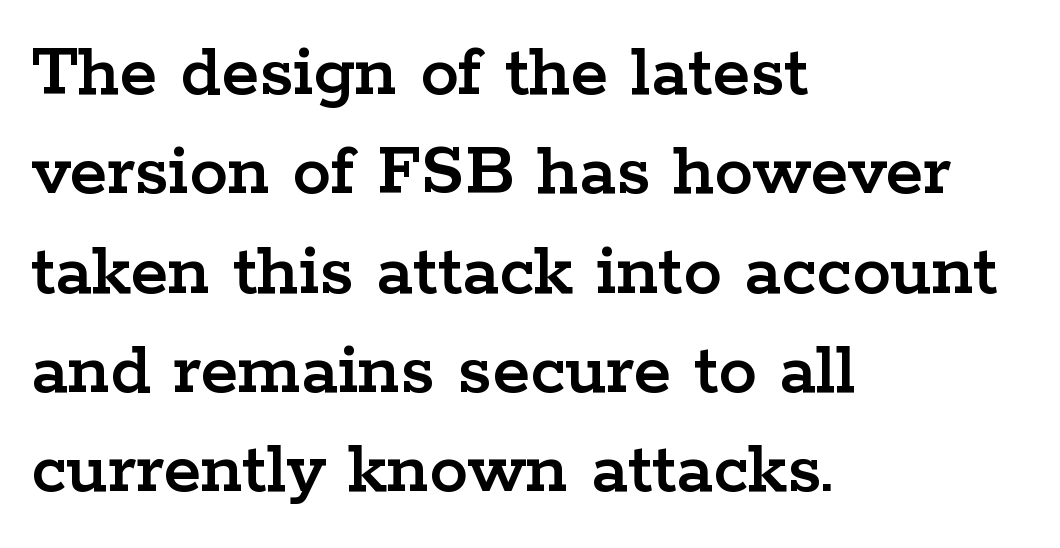
The image shows 77 px wide serif type, upright; set left-aligned, normal line spacing (1.29x), normal letter spacing, not underlined; low stroke contrast and a medium x-height.
